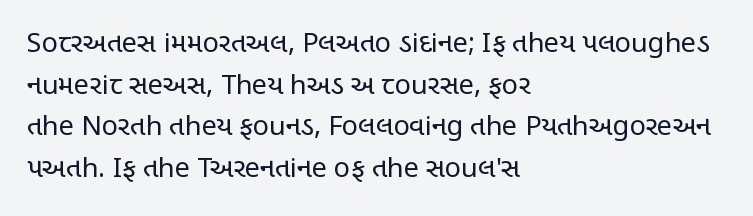
Q: Is the text bold? A: No.
Q: Is the text italic (slanted)? A: No, it is upright.
Q: Is the text underlined? A: No.
Q: How is the paragraph aligned? A: Left-aligned.
Q: Is the spacing between letters normal or unusually wide? A: Normal.
Q: Is the spacing between lines tight, normal or loose? A: Normal.
